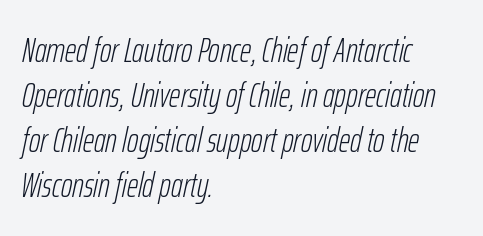
{"italic": "yes", "lean": "right", "slant_degrees": 12, "bold": "no", "weight": "light", "width": "condensed", "stroke_contrast": "low", "x_height": "medium", "monospaced": "no", "underline": "no", "align": "left", "line_spacing": "normal", "line_spacing_ratio": 1.29, "letter_spacing": "normal", "letter_spacing_em": 0.0, "glyph_px": 35}
